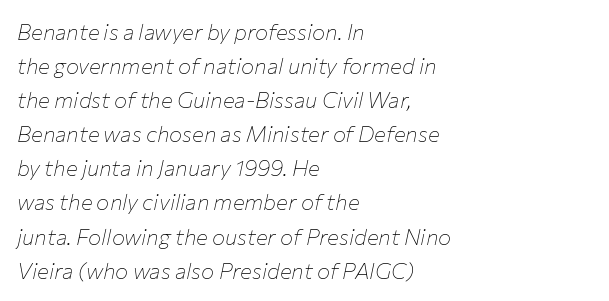
{"italic": "yes", "lean": "right", "slant_degrees": 12, "bold": "no", "underline": "no", "align": "left", "line_spacing": "normal", "line_spacing_ratio": 1.55, "letter_spacing": "normal", "letter_spacing_em": 0.0, "glyph_px": 22}
